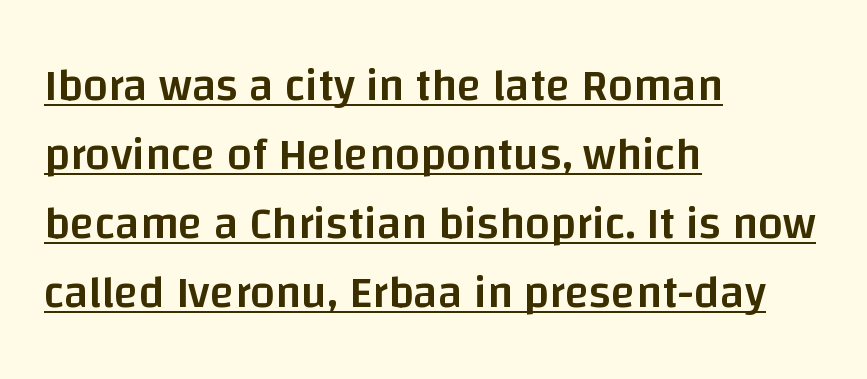
A rule runs beneath these lines of type. The font family rendered here belongs to the sans-serif group. Style check: upright. How would I describe the line gaps? Plain and ordinary. The letters advance in unequal steps, a hallmark of proportional type. The letters are semibold — heavier than regular but short of a full bold.
